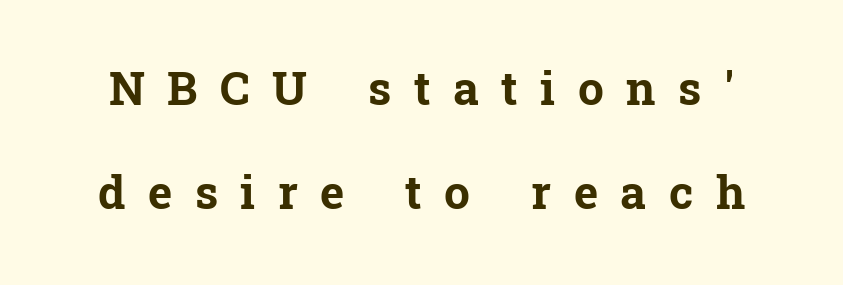
Q: Is the text bold? A: Yes.
Q: Is the text italic (slanted)? A: No, it is upright.
Q: Is the typeface a serif or a sans-serif typeface? A: Serif.
Q: Is the text underlined? A: No.
Q: Is the spacing between letters normal or unusually wide? A: Unusually wide.
Q: Is the spacing between lines tight, normal or loose? A: Loose.
Q: Width (condensed, normal, or wide)? A: Normal.
Q: Stroke contrast? A: Low.
Q: x-height? A: Medium.
Q: Monospaced? A: No.
